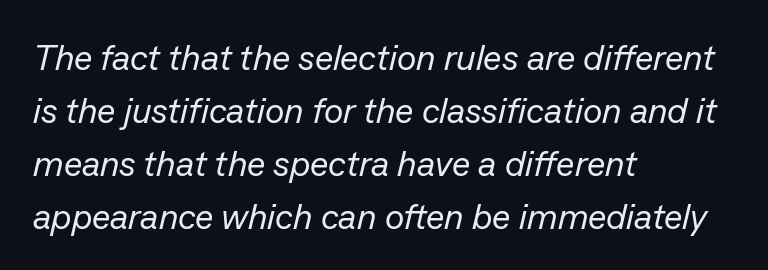
The image shows 36 px regular-weight type, italic (leaning right); set left-aligned, normal line spacing (1.47x), normal letter spacing, not underlined; low stroke contrast and a medium x-height.
